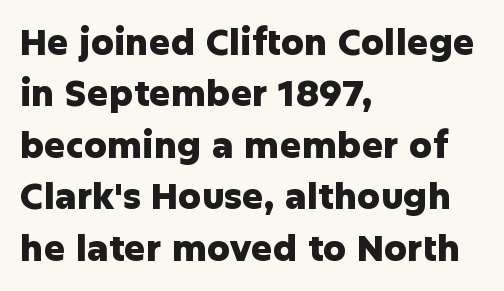
Q: Is the text bold? A: Yes.
Q: Is the text italic (slanted)? A: No, it is upright.
Q: Is the typeface a serif or a sans-serif typeface? A: Sans-serif.
Q: Is the text underlined? A: No.
Q: How is the paragraph aligned? A: Left-aligned.
Q: Is the spacing between letters normal or unusually wide? A: Normal.
Q: Is the spacing between lines tight, normal or loose? A: Normal.
Q: Width (condensed, normal, or wide)? A: Normal.
Q: Stroke contrast? A: Low.
Q: x-height? A: Medium.
Q: Monospaced? A: No.
